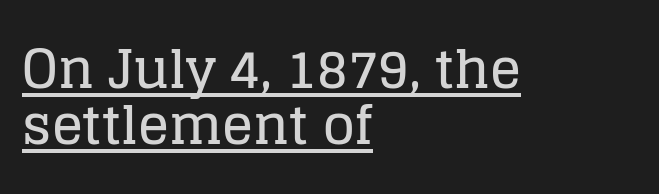
{"serif": "yes", "italic": "no", "width": "normal", "stroke_contrast": "low", "x_height": "large", "monospaced": "no", "underline": "yes", "align": "left", "line_spacing": "tight", "line_spacing_ratio": 1.07, "letter_spacing": "normal", "letter_spacing_em": 0.0, "glyph_px": 52}
